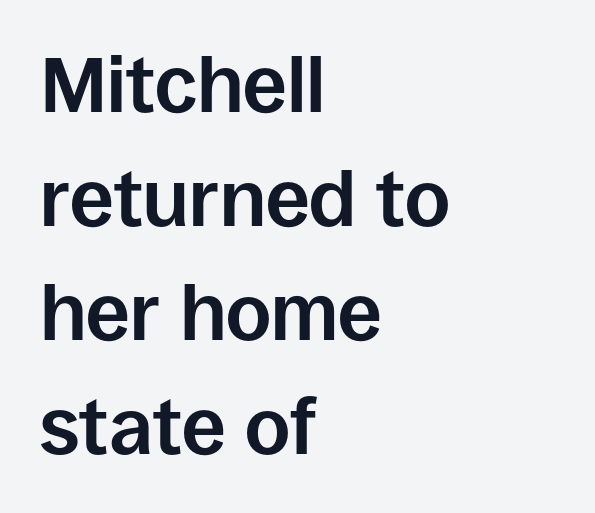
The font's upright variant was chosen for this text. Is this a sans? Yes — the strokes have no serifs. Observe the ordinary spacing: letters are neighbours, not strangers. Is there much room between lines? A standard amount, neither cramped nor airy. A typesetter would call this proportional, since set widths differ per character.
